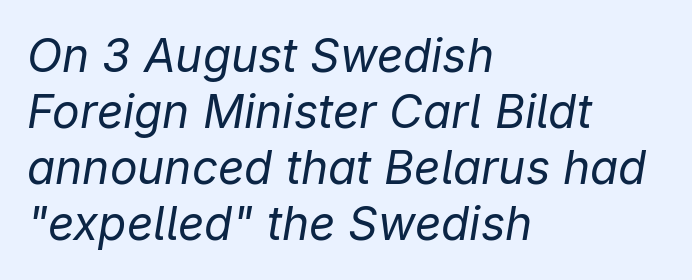
The image shows 46 px regular-weight type, italic (leaning right); set left-aligned, line spacing 1.22x, normal letter spacing, not underlined; low stroke contrast and a medium x-height.
